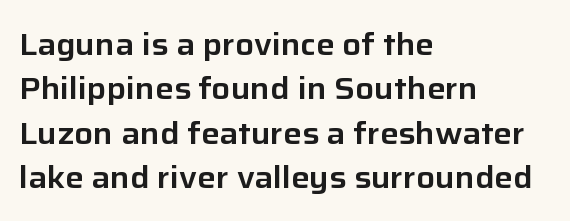
{"serif": "no", "italic": "no", "width": "normal", "stroke_contrast": "low", "x_height": "medium", "monospaced": "no", "underline": "no", "align": "left", "line_spacing": "normal", "line_spacing_ratio": 1.43, "letter_spacing": "normal", "letter_spacing_em": 0.0, "glyph_px": 31}
